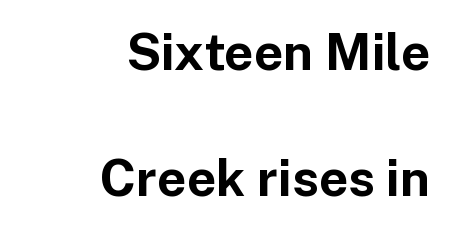
The image shows 51 px bold sans-serif type, upright; set right-aligned, loose line spacing (2.48x), normal letter spacing, not underlined; low stroke contrast and a medium x-height.
